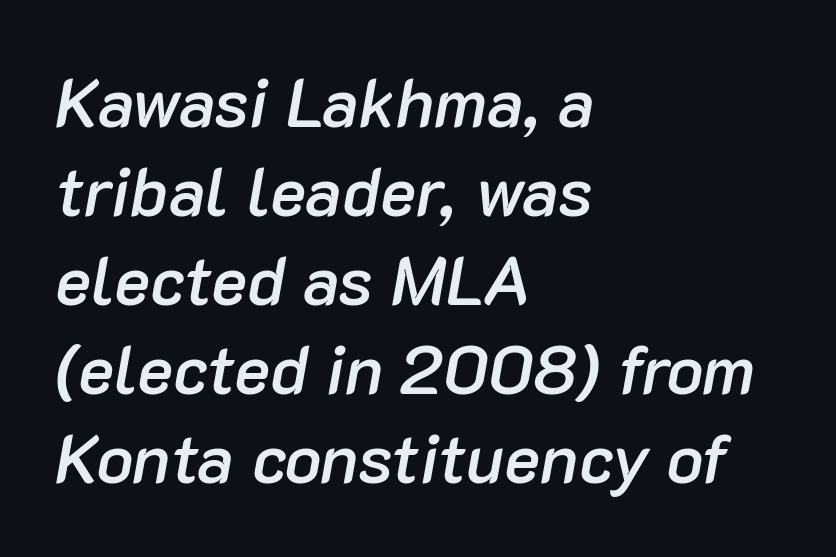
{"italic": "yes", "lean": "right", "slant_degrees": 10, "bold": "semi", "weight": "semibold", "width": "normal", "stroke_contrast": "low", "x_height": "medium", "monospaced": "no", "underline": "no", "align": "left", "line_spacing": "normal", "line_spacing_ratio": 1.31, "letter_spacing": "normal", "letter_spacing_em": 0.0, "glyph_px": 68}
